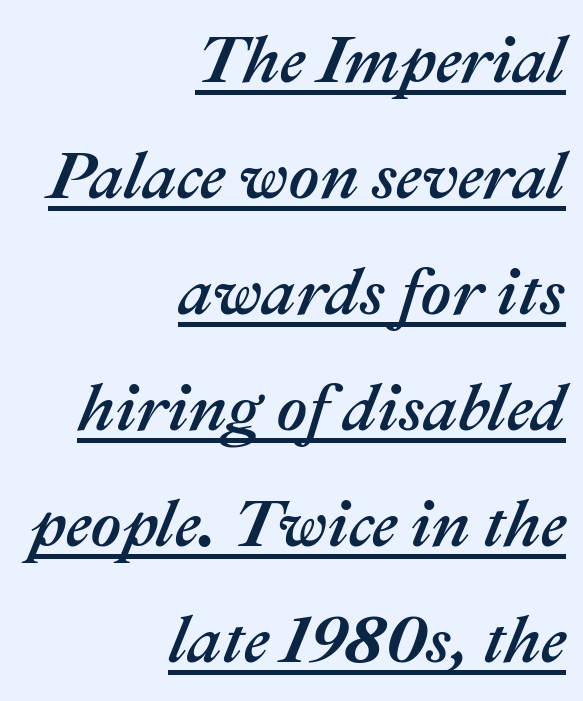
The image shows 67 px text type, italic (leaning right); set right-aligned, line spacing 1.73x, normal letter spacing, underlined; medium stroke contrast and a medium x-height.
